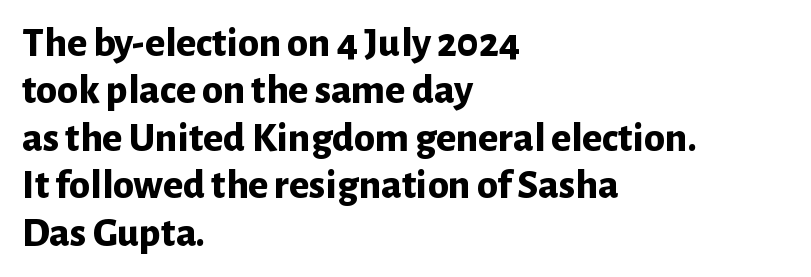
The image shows 42 px bold sans-serif type, upright; set left-aligned, tight line spacing (1.13x), normal letter spacing, not underlined; low stroke contrast and a medium x-height.
